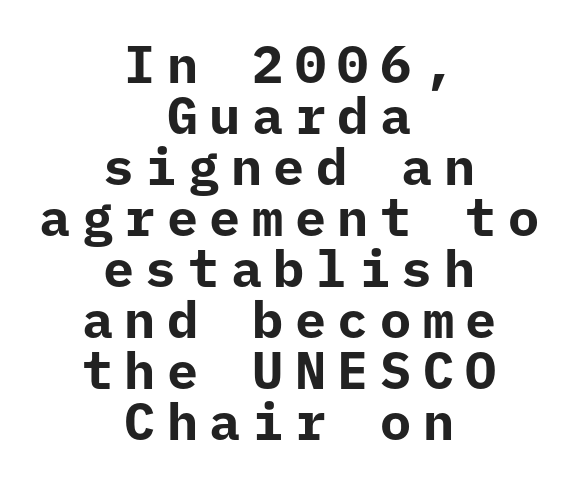
{"serif": "no", "italic": "no", "bold": "yes", "weight": "bold", "width": "normal", "stroke_contrast": "low", "x_height": "medium", "underline": "no", "align": "center", "line_spacing": "tight", "line_spacing_ratio": 0.98, "letter_spacing": "wide", "letter_spacing_em": 0.22, "glyph_px": 52}
